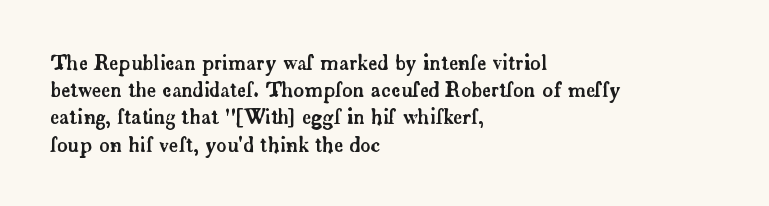
The image shows 20 px text type, upright; set left-aligned, normal line spacing (1.36x), normal letter spacing, not underlined.
